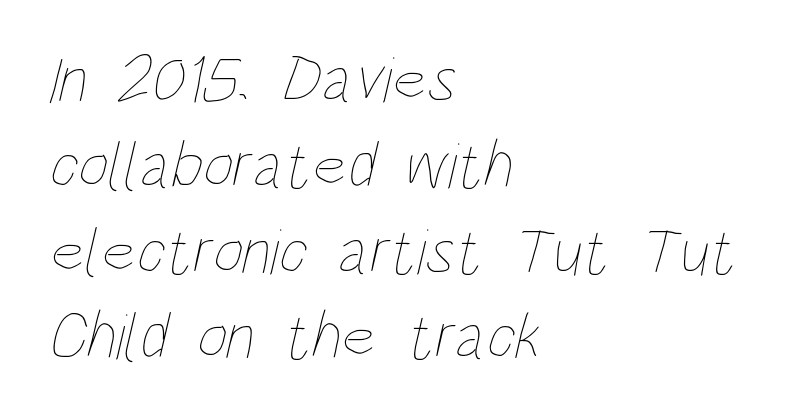
A typesetter would call this proportional, since set widths differ per character. Reading down the block, your eye returns to a fixed left position each line. Descenders hang freely into open space. Students, note that the glyphs here touch the page at normal intervals. The vertical gap from one line to the next is medium.
